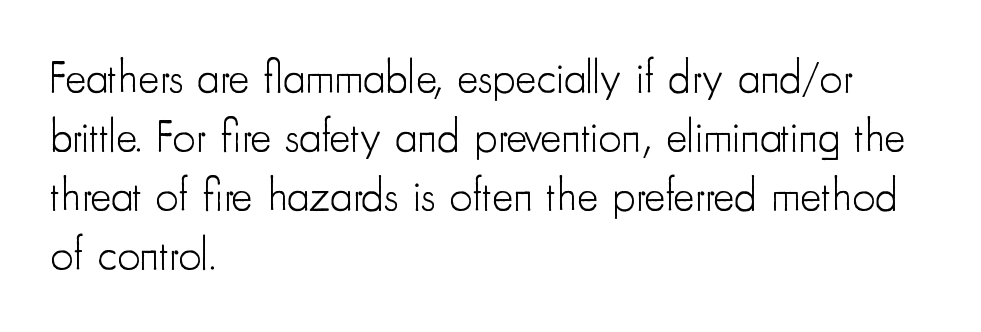
Q: Is the text bold? A: No.
Q: Is the text italic (slanted)? A: No, it is upright.
Q: Is the typeface a serif or a sans-serif typeface? A: Sans-serif.
Q: Is the text underlined? A: No.
Q: How is the paragraph aligned? A: Left-aligned.
Q: Is the spacing between letters normal or unusually wide? A: Normal.
Q: Is the spacing between lines tight, normal or loose? A: Normal.
Q: Width (condensed, normal, or wide)? A: Condensed.
Q: Stroke contrast? A: Low.
Q: x-height? A: Small.
Q: Monospaced? A: No.
